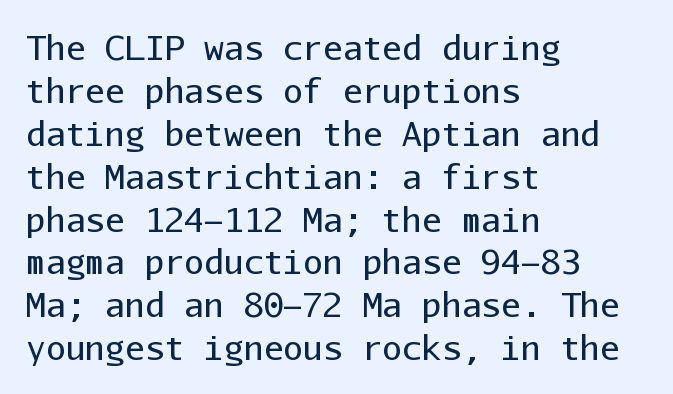
This rendering features lettering with no underline. Stem width sits at or under what a default text font uses. Fixed-width glyphs throughout — classic coding-font behaviour. The rows are spaced the way most documents space them. Observe the ordinary spacing: letters are neighbours, not strangers.
